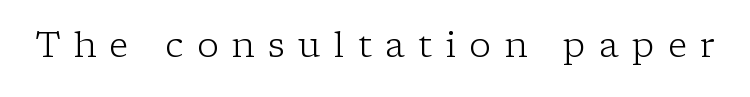
Every character sits straight up, as roman type does. Do the characters align in a grid? No, the font is proportional. The space beneath each line is pristine and unruled. These lines are composed in type with serifs.
